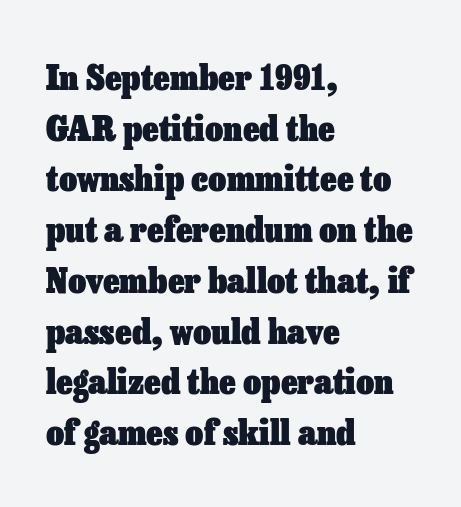
The image shows 35 px heavy type, upright; set left-aligned, normal line spacing (1.45x), normal letter spacing, not underlined; low stroke contrast and a medium x-height.
